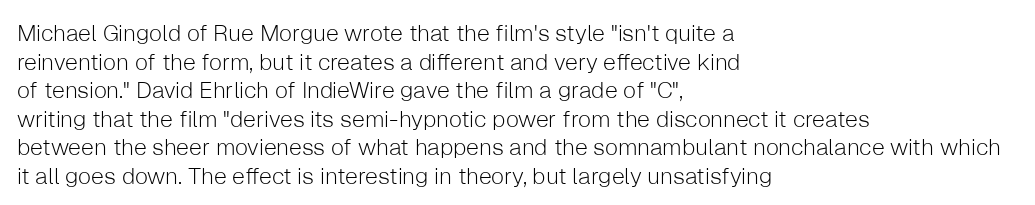
{"italic": "no", "bold": "no", "underline": "no", "align": "left", "line_spacing_ratio": 1.24, "letter_spacing": "normal", "letter_spacing_em": 0.0, "glyph_px": 23}
